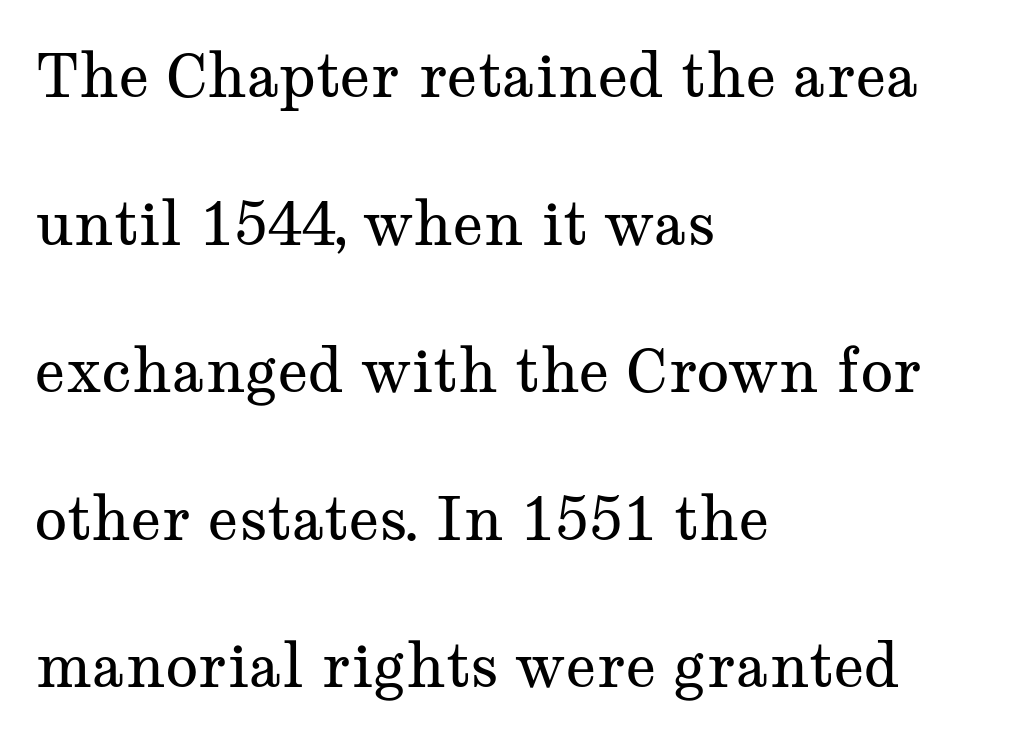
{"serif": "yes", "italic": "no", "bold": "no", "weight": "regular", "width": "wide", "stroke_contrast": "medium", "x_height": "medium", "monospaced": "no", "underline": "no", "align": "left", "line_spacing": "loose", "line_spacing_ratio": 2.46, "letter_spacing": "normal", "letter_spacing_em": 0.0, "glyph_px": 60}
